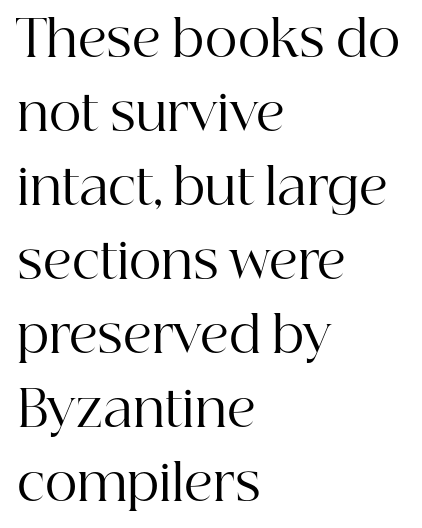
{"serif": "yes", "italic": "no", "bold": "no", "weight": "regular", "width": "normal", "stroke_contrast": "high", "x_height": "medium", "monospaced": "no", "underline": "no", "align": "left", "line_spacing": "normal", "line_spacing_ratio": 1.48, "letter_spacing": "normal", "letter_spacing_em": 0.0, "glyph_px": 50}
